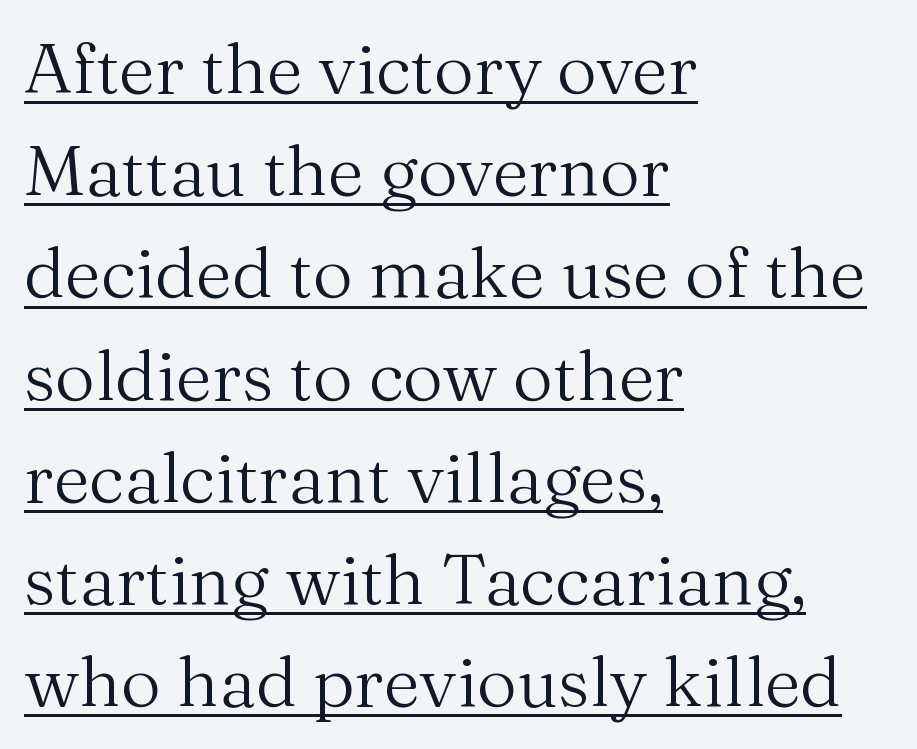
The image shows 70 px regular-weight serif type, upright; set left-aligned, normal line spacing (1.46x), normal letter spacing, underlined; medium stroke contrast and a medium x-height.
